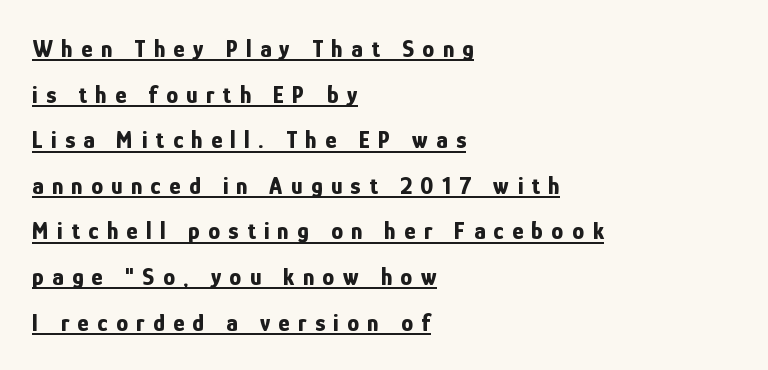
{"italic": "no", "bold": "yes", "underline": "yes", "align": "left", "line_spacing": "loose", "line_spacing_ratio": 1.9, "letter_spacing": "wide", "letter_spacing_em": 0.35, "glyph_px": 24}
